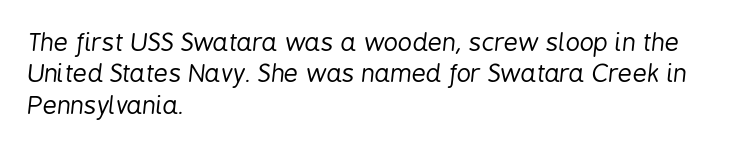
Glance below the letters and you will spot only blank space. Each stroke keeps to a modest, everyday thickness or less. Vertical spacing — default. Letter spacing: default. The passage shown leans; its letterforms are oblique.
